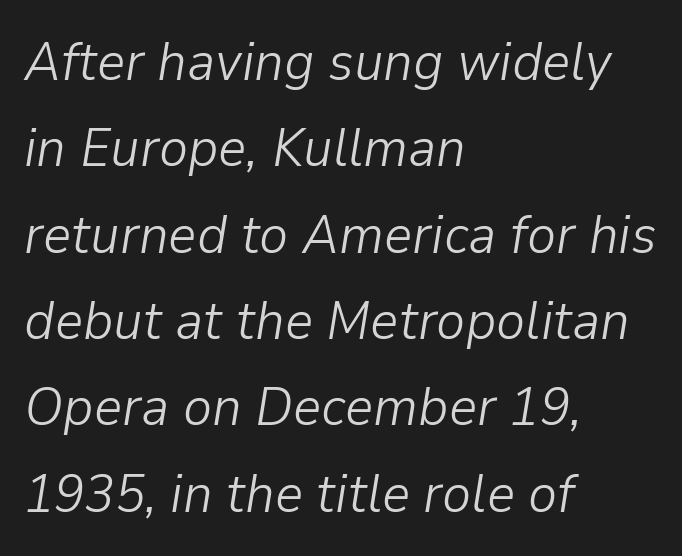
{"italic": "yes", "lean": "right", "slant_degrees": 9, "bold": "no", "weight": "light", "width": "normal", "stroke_contrast": "low", "x_height": "medium", "monospaced": "no", "underline": "no", "align": "left", "line_spacing": "normal", "line_spacing_ratio": 1.57, "letter_spacing": "normal", "letter_spacing_em": 0.0, "glyph_px": 55}
